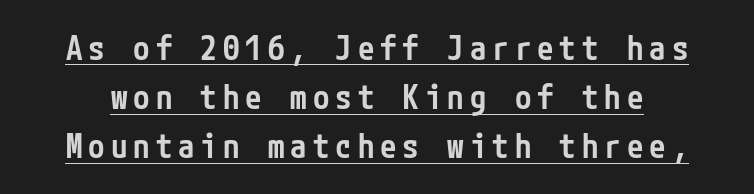
{"serif": "no", "italic": "no", "bold": "semi", "weight": "semibold", "width": "condensed", "stroke_contrast": "low", "x_height": "medium", "underline": "yes", "line_spacing": "normal", "line_spacing_ratio": 1.49, "glyph_px": 33}
